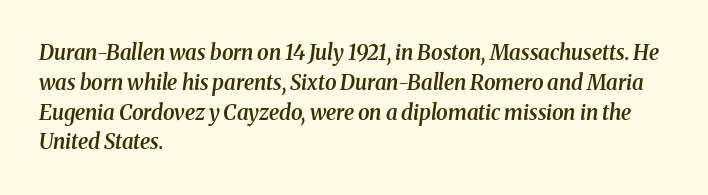
The image shows 21 px text type, italic (leaning right); set left-aligned, normal line spacing (1.42x), normal letter spacing, not underlined.
